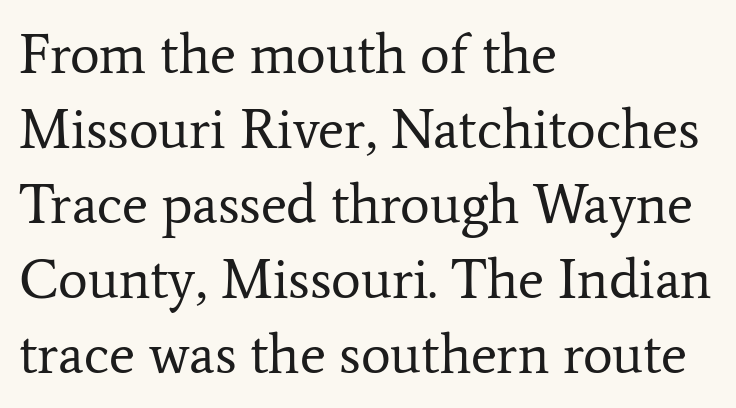
{"serif": "yes", "italic": "no", "bold": "no", "weight": "regular", "width": "normal", "stroke_contrast": "low", "x_height": "medium", "monospaced": "no", "underline": "no", "align": "left", "line_spacing": "normal", "line_spacing_ratio": 1.34, "letter_spacing": "normal", "letter_spacing_em": 0.0, "glyph_px": 56}
